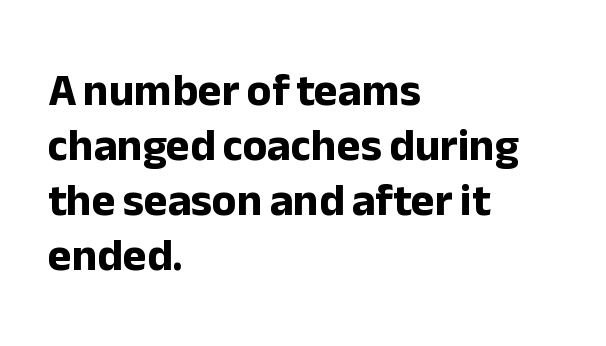
{"serif": "no", "italic": "no", "bold": "yes", "weight": "bold", "width": "normal", "stroke_contrast": "low", "x_height": "medium", "monospaced": "no", "underline": "no", "align": "left", "line_spacing_ratio": 1.22, "letter_spacing": "normal", "letter_spacing_em": 0.0, "glyph_px": 45}
